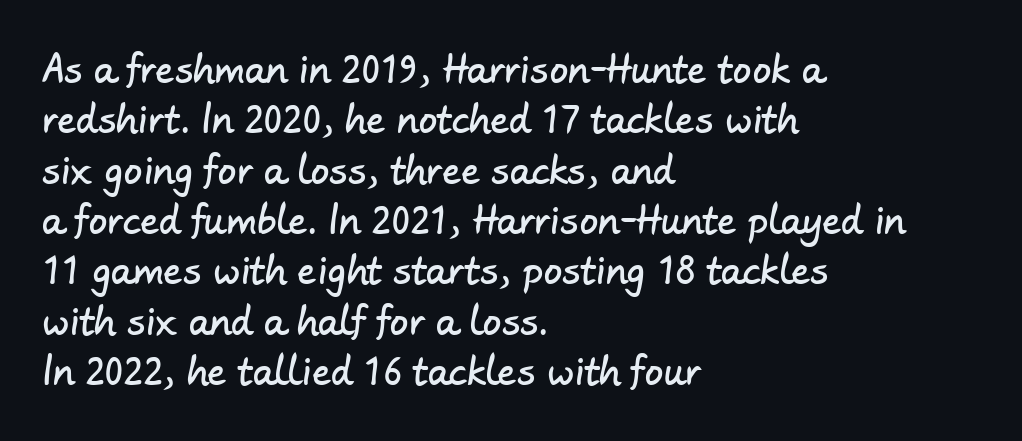
Q: Is the typeface a serif or a sans-serif typeface? A: Sans-serif.
Q: Is the text underlined? A: No.
Q: How is the paragraph aligned? A: Left-aligned.
Q: Is the spacing between letters normal or unusually wide? A: Normal.
Q: Is the spacing between lines tight, normal or loose? A: Normal.
Q: Width (condensed, normal, or wide)? A: Normal.
Q: Stroke contrast? A: Low.
Q: x-height? A: Small.
Q: Monospaced? A: No.
